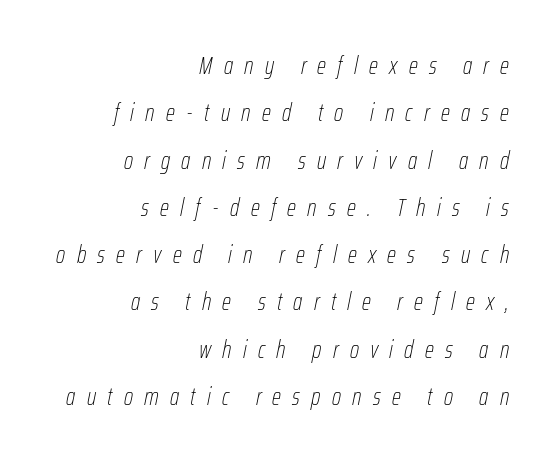
The space directly below the letters is spotless. Every character sits at an angle, as italics do. Compared with typical body copy, the letter spacing here is much looser. What's the leading like? Stretched, with rows far apart. Summary of weight: not heavy and not bold. These lines stack with their right ends in a neat column.
